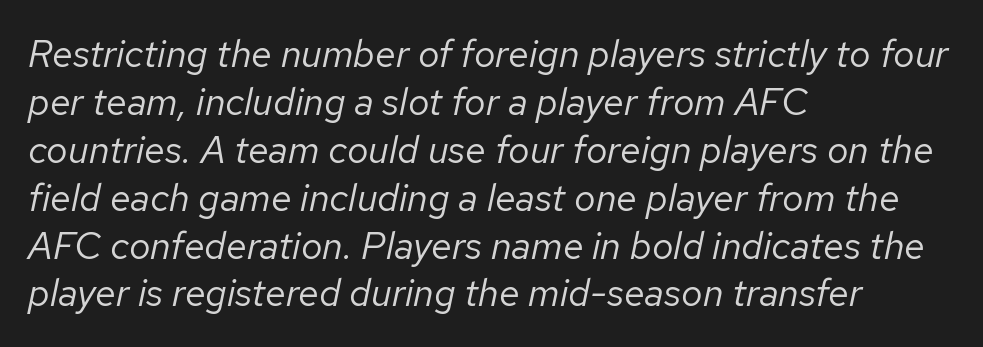
The image shows 38 px regular-weight type, italic (leaning right); set left-aligned, normal line spacing (1.26x), normal letter spacing, not underlined; low stroke contrast and a medium x-height.
